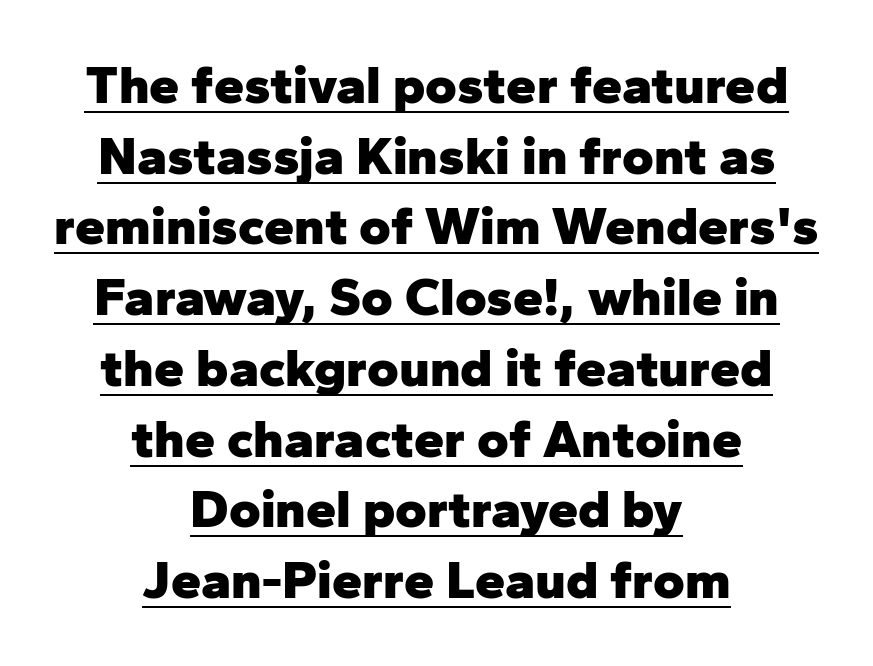
The image shows 54 px heavy sans-serif type, upright; set centered, normal line spacing (1.31x), normal letter spacing, underlined; low stroke contrast and a medium x-height.
